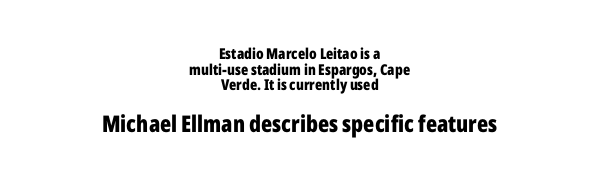
{"italic": "no", "bold": "yes", "underline": "no", "align": "center", "line_spacing": "tight", "line_spacing_ratio": 1.04, "letter_spacing": "normal", "letter_spacing_em": 0.0, "larger_block": "second", "size_ratio": 1.53, "glyph_px": 23}
